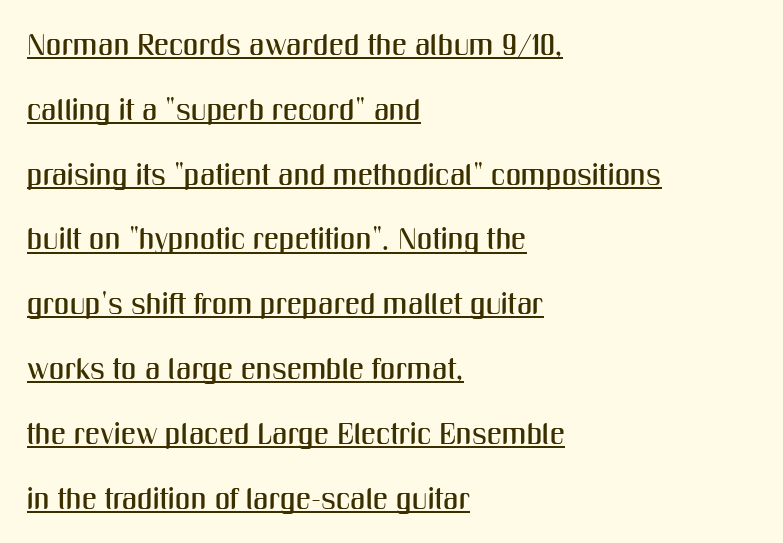
{"serif": "no", "italic": "no", "width": "condensed", "stroke_contrast": "medium", "x_height": "medium", "monospaced": "no", "underline": "yes", "align": "left", "line_spacing": "loose", "line_spacing_ratio": 2.16, "letter_spacing": "normal", "letter_spacing_em": 0.0, "glyph_px": 30}
